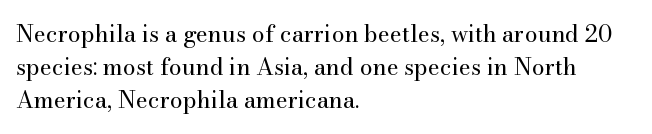
The image shows 23 px text type, upright; set left-aligned, normal line spacing (1.43x), normal letter spacing, not underlined.
